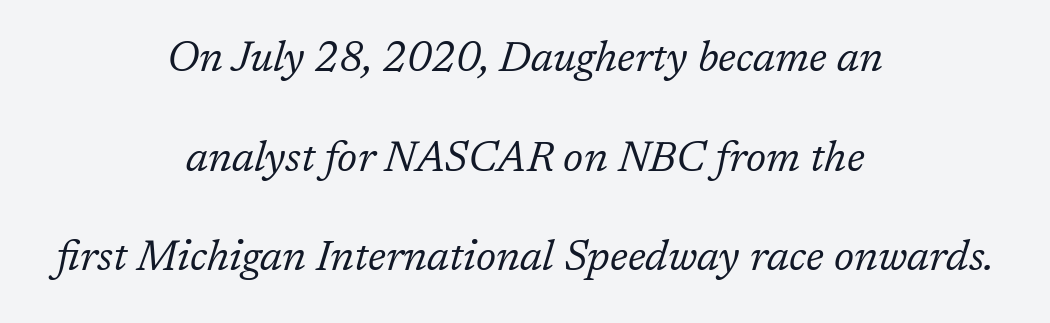
{"serif": "yes", "italic": "yes", "lean": "right", "slant_degrees": 17, "bold": "no", "weight": "regular", "width": "normal", "stroke_contrast": "low", "x_height": "medium", "monospaced": "no", "underline": "no", "align": "center", "line_spacing": "loose", "line_spacing_ratio": 2.37, "letter_spacing": "normal", "letter_spacing_em": 0.0, "glyph_px": 42}
